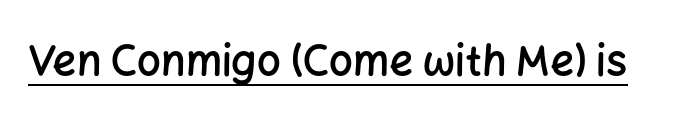
Q: Is the text bold? A: Semi-bold.
Q: Is the text italic (slanted)? A: No, it is upright.
Q: Is the typeface a serif or a sans-serif typeface? A: Sans-serif.
Q: Is the text underlined? A: Yes.
Q: Is the spacing between letters normal or unusually wide? A: Normal.
Q: Width (condensed, normal, or wide)? A: Normal.
Q: Stroke contrast? A: Low.
Q: x-height? A: Medium.
Q: Monospaced? A: No.
